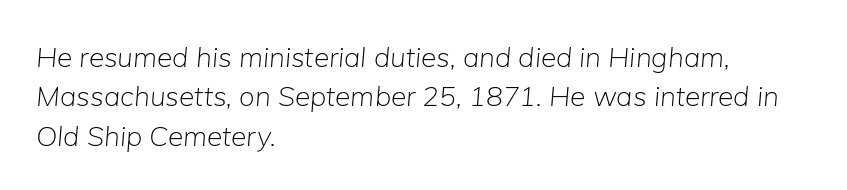
Students, note that the glyphs here touch the page at normal intervals. Lines of text with bare space underneath. If you measured baseline to baseline, you'd find a middling distance. This is not heavy type; no bold has been used. Varying glyph widths throughout — classic text-font behaviour.
